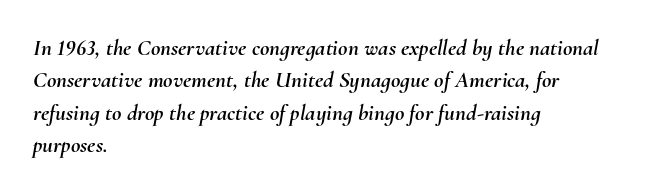
The line-height multiplier appears to be the usual default. Lines of text with bare space underneath. Does extra space separate the letters? No, they use regular spacing. The lines are quadded left. These lines were composed using italics.
